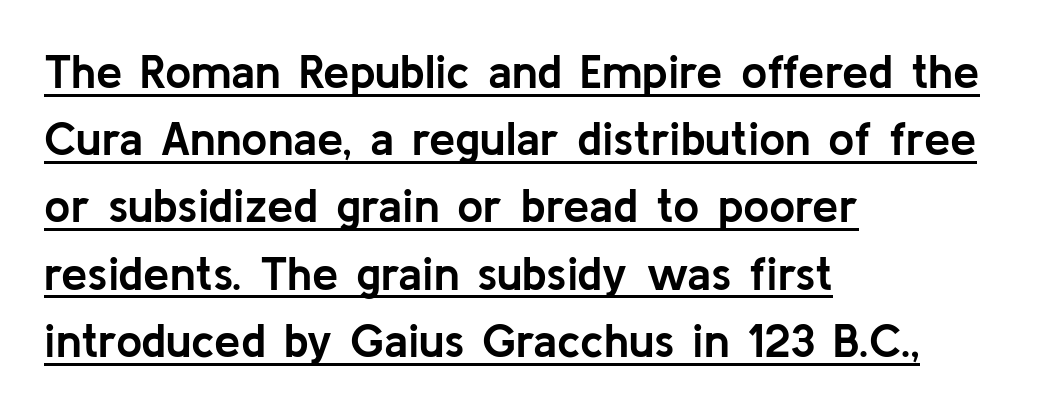
Quick note: underline on. Caption: standard tracking, unaltered. Visually the block forms a straight wall on the left and a jagged coastline on the right. Note the varied advance widths — an 'i' is clearly narrower than an 'm'.
